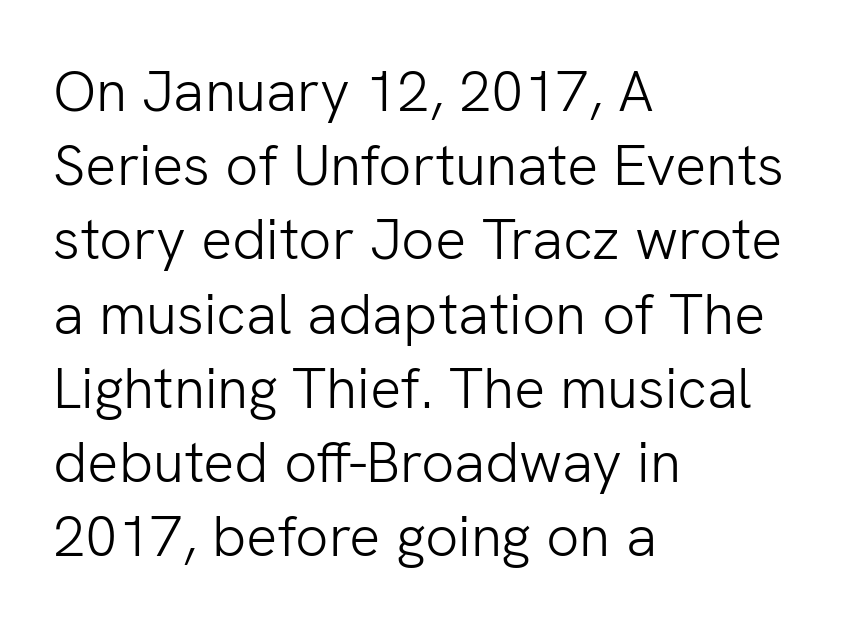
The image shows 58 px light sans-serif type, upright; set left-aligned, normal line spacing (1.28x), normal letter spacing, not underlined; low stroke contrast and a medium x-height.
